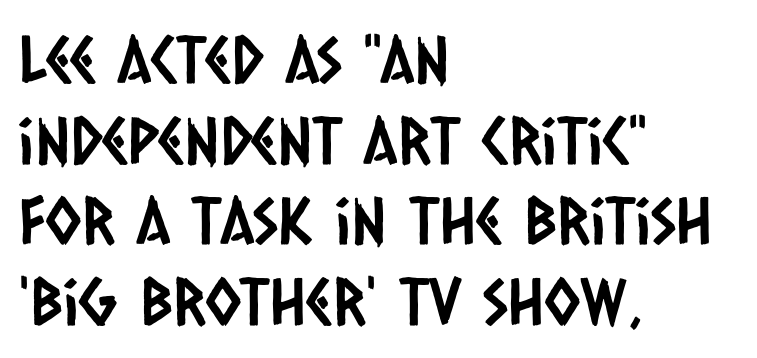
The image shows 65 px condensed sans-serif type; set left-aligned, line spacing 1.24x, normal letter spacing, not underlined; low stroke contrast and a large x-height.
